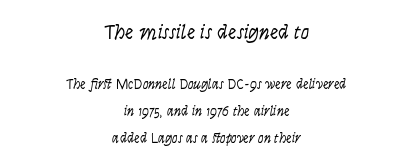
Q: Is the text bold? A: No.
Q: Is the text italic (slanted)? A: Yes, it leans right by about 9 degrees.
Q: Is the text underlined? A: No.
Q: How is the paragraph aligned? A: Centered.
Q: Is the spacing between letters normal or unusually wide? A: Normal.
Q: Is the spacing between lines tight, normal or loose? A: Loose.
Q: Which block of text is set in a larger size, the first (top) or the second (bottom)? A: The first (top) one.
